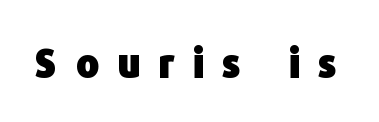
Q: Is the text bold? A: Yes.
Q: Is the text italic (slanted)? A: No, it is upright.
Q: Is the typeface a serif or a sans-serif typeface? A: Sans-serif.
Q: Is the text underlined? A: No.
Q: Is the spacing between letters normal or unusually wide? A: Unusually wide.
Q: Width (condensed, normal, or wide)? A: Normal.
Q: Stroke contrast? A: Low.
Q: x-height? A: Medium.
Q: Monospaced? A: No.
